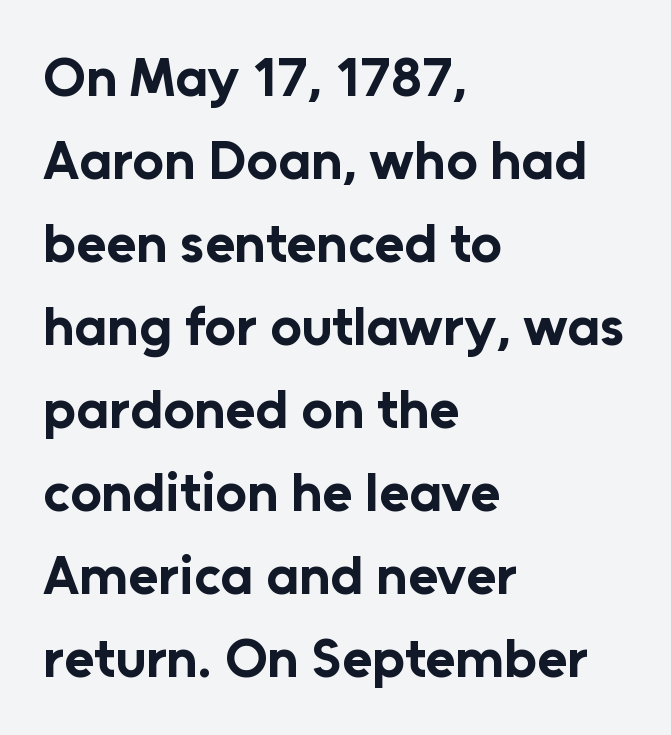
The image shows 55 px bold sans-serif type, upright; set left-aligned, normal line spacing (1.51x), normal letter spacing, not underlined; low stroke contrast and a medium x-height.
